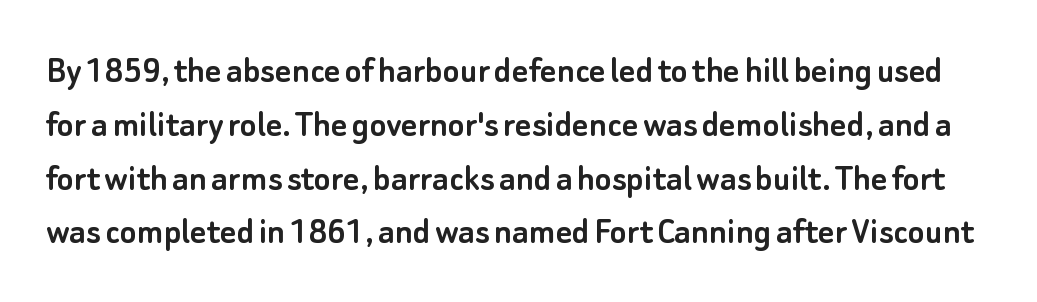
{"serif": "no", "italic": "no", "width": "normal", "stroke_contrast": "low", "x_height": "small", "monospaced": "no", "underline": "no", "line_spacing": "normal", "line_spacing_ratio": 1.38, "letter_spacing": "normal", "letter_spacing_em": 0.0, "glyph_px": 39}
